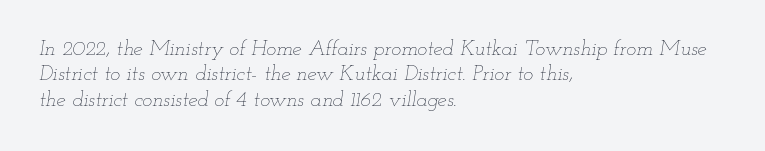
The image shows 21 px text type, italic (leaning right); set left-aligned, line spacing 1.21x, normal letter spacing, not underlined.
